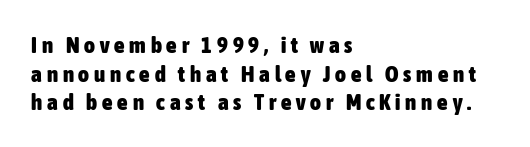
Bare-footed words on every line. Where is the straight margin? On the left. You'd pick this weight for a headline — it's a proper bold. This is the regular roman posture of the typeface.
